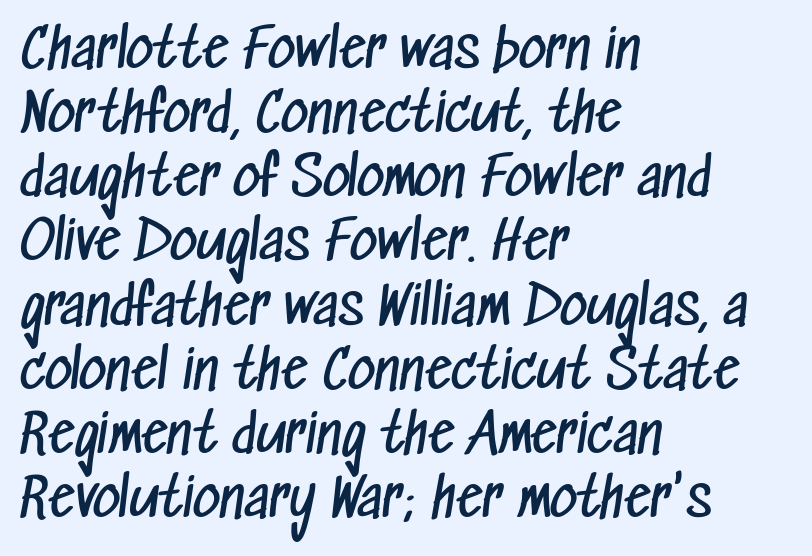
{"serif": "no", "bold": "no", "weight": "regular", "width": "condensed", "stroke_contrast": "low", "x_height": "medium", "monospaced": "no", "underline": "no", "align": "left", "line_spacing_ratio": 1.21, "letter_spacing": "normal", "letter_spacing_em": 0.0, "glyph_px": 53}
